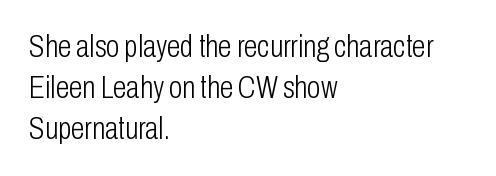
Caption: face not bold, strokes unweighted. In terms of letterform style, serifs are entirely absent. You could call the tracking neutral — neither tight nor loose. Do the characters align in a grid? No, the font is proportional. The specimen reads as upright at a glance. In CSS terms this would be text-align: left.
